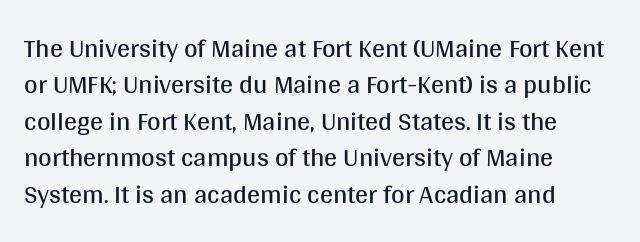
The image shows 26 px text type, upright; set left-aligned, normal line spacing (1.4x), normal letter spacing, not underlined.
